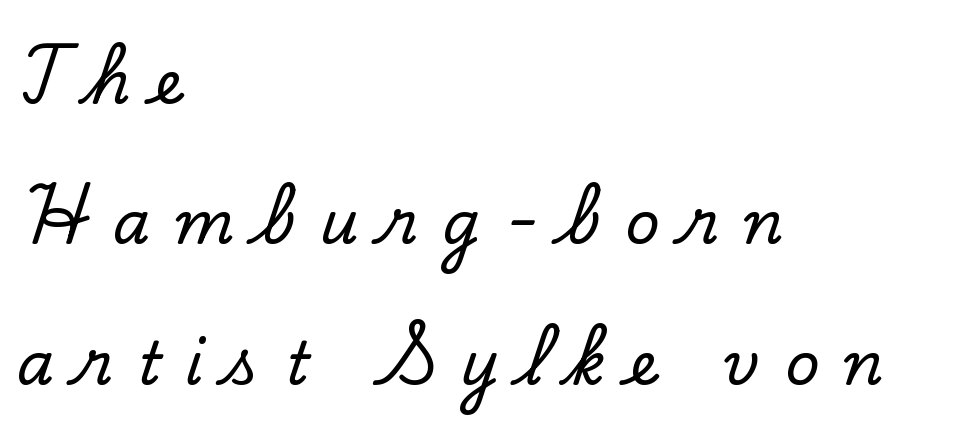
Examine the stroke ends and you'll spot serifs. Each line starts at the same left margin while the right side varies. Words float on clear page, feet unadorned.
